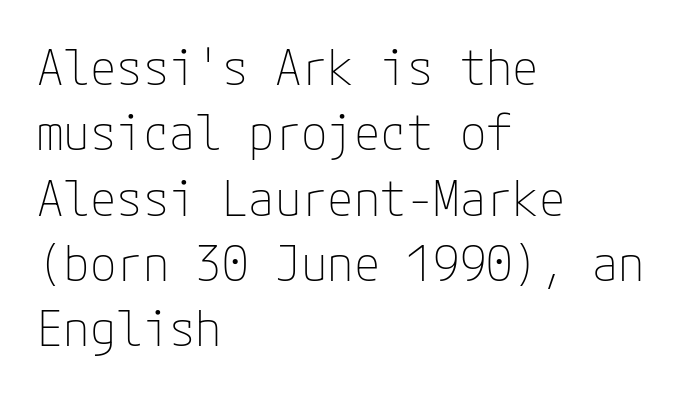
{"serif": "no", "italic": "no", "bold": "no", "weight": "thin", "width": "normal", "stroke_contrast": "low", "x_height": "medium", "underline": "no", "align": "left", "line_spacing": "normal", "line_spacing_ratio": 1.36, "letter_spacing": "normal", "letter_spacing_em": 0.0, "glyph_px": 48}
